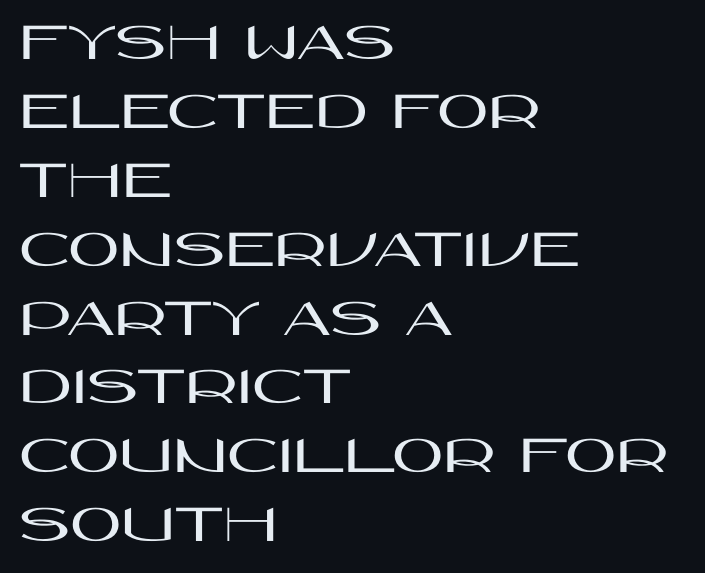
The lines are quadded left. Spacing verdict: proportional, widths tailored to each character. Typographically, this falls in the sans-serif category. Caption: standard tracking, unaltered. Upright lettering throughout. The passage shown is not underscored anywhere.
